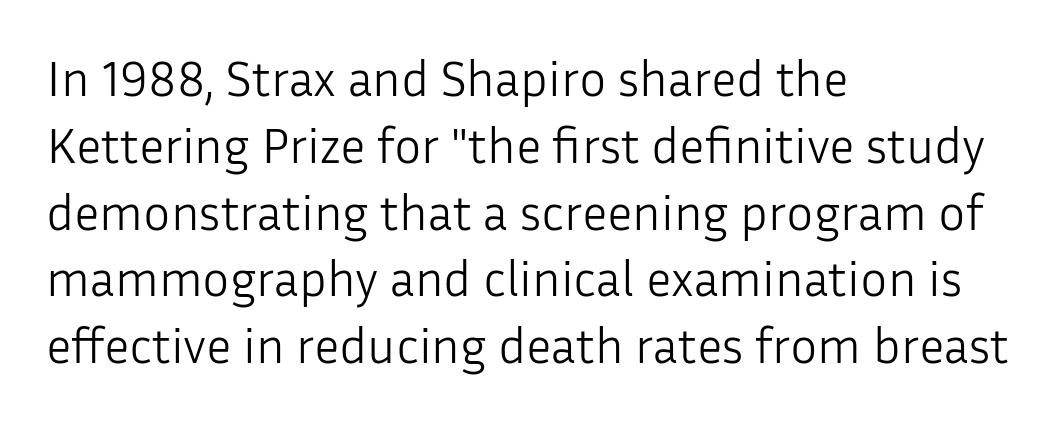
Q: Is the text bold? A: No.
Q: Is the text italic (slanted)? A: No, it is upright.
Q: Is the typeface a serif or a sans-serif typeface? A: Sans-serif.
Q: Is the text underlined? A: No.
Q: How is the paragraph aligned? A: Left-aligned.
Q: Is the spacing between letters normal or unusually wide? A: Normal.
Q: Is the spacing between lines tight, normal or loose? A: Normal.
Q: Width (condensed, normal, or wide)? A: Normal.
Q: Stroke contrast? A: Low.
Q: x-height? A: Medium.
Q: Monospaced? A: No.
